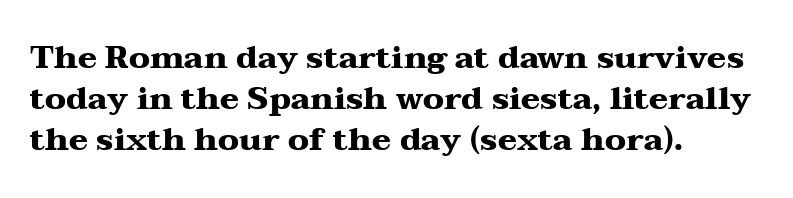
The image shows 32 px heavy, wide serif type, upright; set left-aligned, normal line spacing (1.28x), normal letter spacing, not underlined; medium stroke contrast and a medium x-height.
